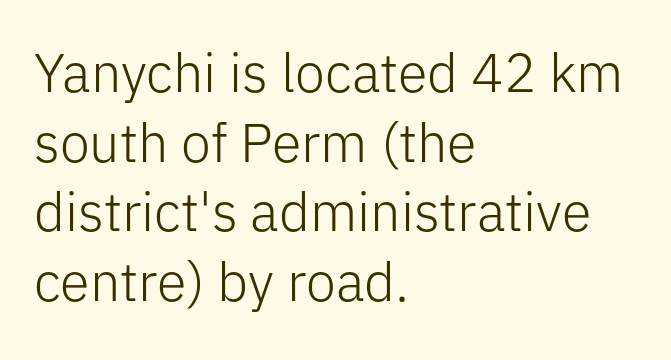
Each letter keeps its own natural width here, so spacing adapts to shape. No heavy texture on the line: the type isn't bold. The leading is moderate, giving the passage an even texture. A clean baseline with only descenders dipping below it. Type style note: lacks serifs.
